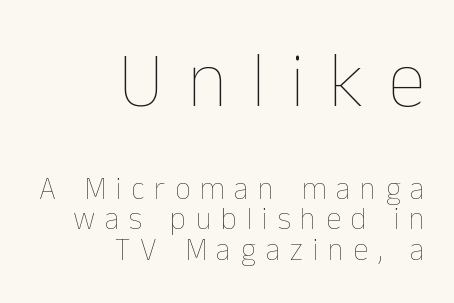
{"italic": "no", "bold": "no", "weight": "thin", "width": "normal", "stroke_contrast": "low", "x_height": "medium", "monospaced": "no", "underline": "no", "align": "right", "line_spacing": "tight", "line_spacing_ratio": 0.98, "letter_spacing": "wide", "letter_spacing_em": 0.31, "larger_block": "first", "size_ratio": 2.52, "glyph_px": 78}
